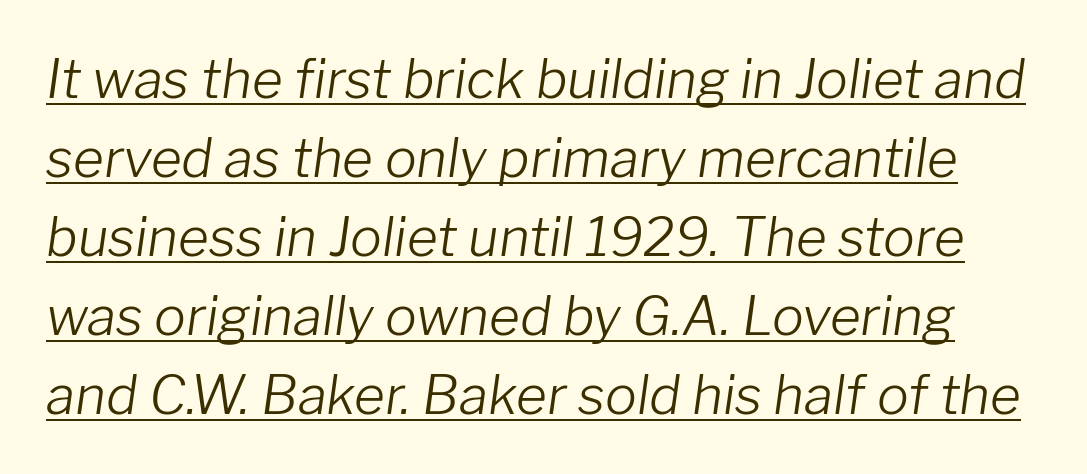
The image shows 53 px light type, italic (leaning right); set normal line spacing (1.49x), normal letter spacing, underlined; low stroke contrast and a medium x-height.
